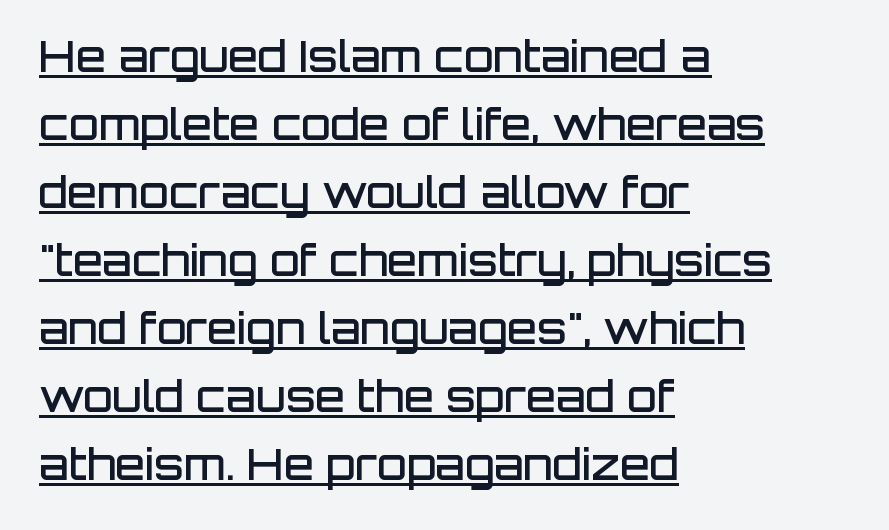
The image shows 43 px semibold sans-serif type, upright; set left-aligned, normal line spacing (1.58x), normal letter spacing, underlined; low stroke contrast and a large x-height.
